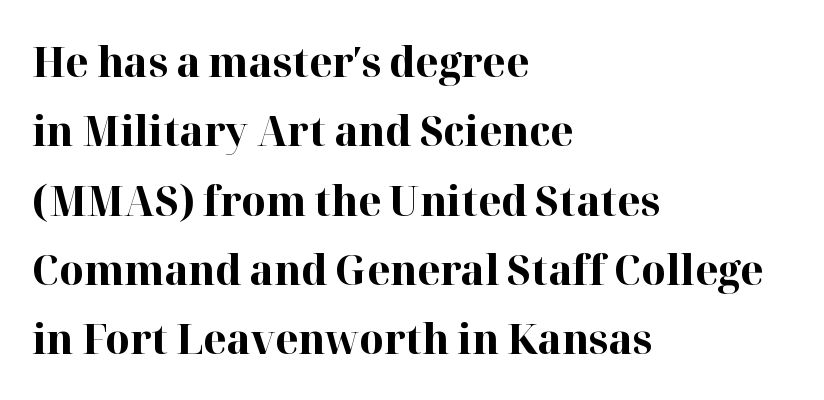
The image shows 42 px bold serif type, upright; set left-aligned, normal line spacing (1.65x), normal letter spacing, not underlined; high stroke contrast and a medium x-height.
